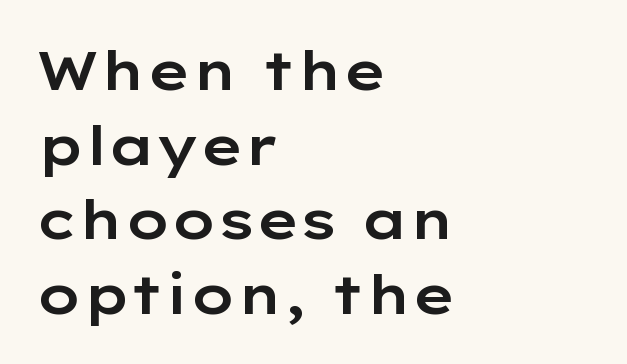
{"serif": "no", "italic": "no", "width": "wide", "stroke_contrast": "low", "x_height": "medium", "monospaced": "no", "underline": "no", "align": "left", "line_spacing": "normal", "line_spacing_ratio": 1.38, "letter_spacing": "normal", "letter_spacing_em": 0.0, "glyph_px": 54}
